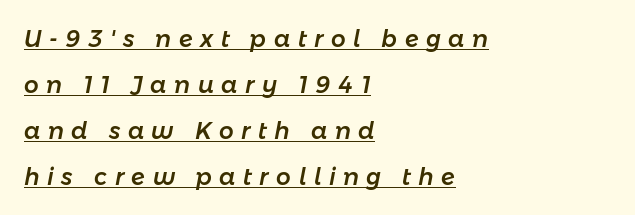
One-word summary of the alignment: left. Each word looks stretched out because of the extra space between its letters. The lettering is marked with a stroke running underneath it. Is there much room between lines? Yes — plenty of vertical air separates them.
